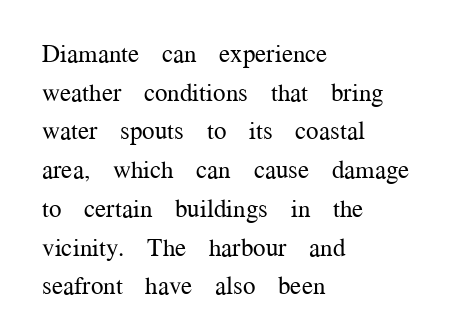
The image shows 25 px text type, upright; set left-aligned, normal line spacing (1.55x), normal letter spacing, not underlined.
